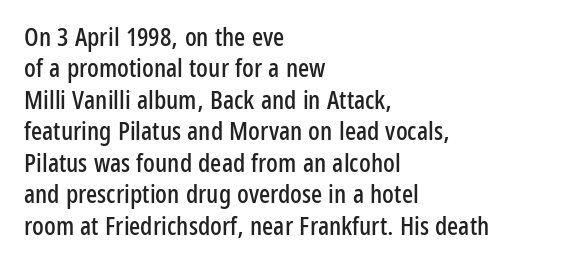
{"italic": "no", "underline": "no", "align": "left", "line_spacing_ratio": 1.21, "letter_spacing": "normal", "letter_spacing_em": 0.0, "glyph_px": 26}
